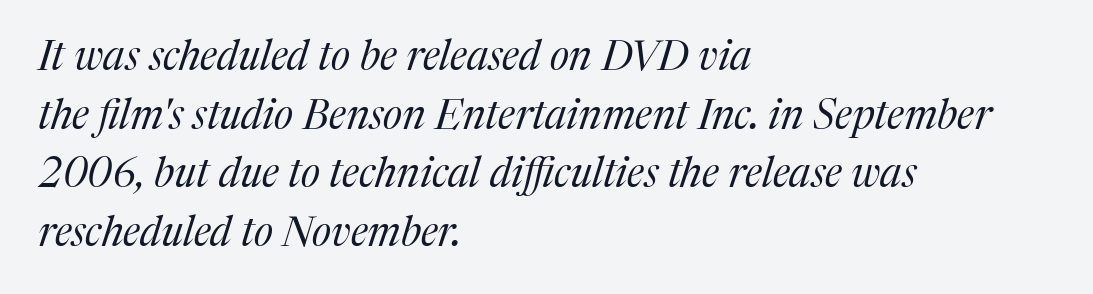
The weight tops out at a normal text grade. Varying glyph widths throughout — classic text-font behaviour. These lines stack with their left ends in a neat column. Interline gaps are of average width in this sample. No word sits above an underline.
